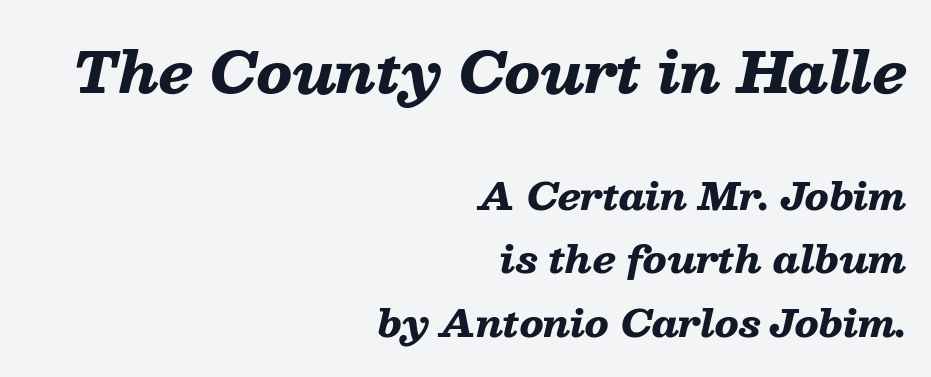
{"italic": "yes", "lean": "right", "slant_degrees": 13, "bold": "yes", "weight": "heavy", "width": "wide", "stroke_contrast": "low", "x_height": "medium", "monospaced": "no", "underline": "no", "align": "right", "line_spacing_ratio": 1.72, "letter_spacing": "normal", "letter_spacing_em": 0.0, "larger_block": "first", "size_ratio": 1.49, "glyph_px": 55}
